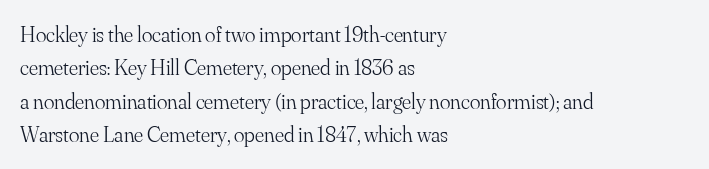
Q: Is the text bold? A: No.
Q: Is the text italic (slanted)? A: No, it is upright.
Q: Is the text underlined? A: No.
Q: How is the paragraph aligned? A: Left-aligned.
Q: Is the spacing between letters normal or unusually wide? A: Normal.
Q: Is the spacing between lines tight, normal or loose? A: Normal.
